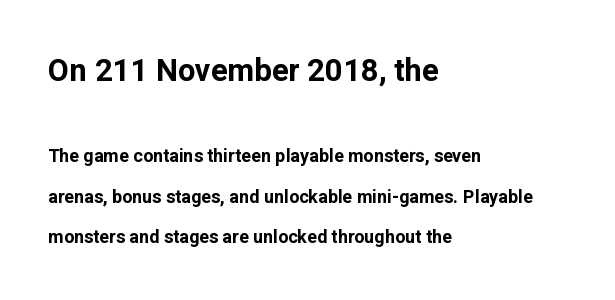
Posture: upright roman. Weight check: bold — yes, fully. Serif or sans? Sans — the stroke terminals are bare. Each letter keeps its own natural width here, so spacing adapts to shape.
